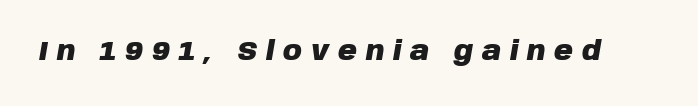
{"italic": "yes", "lean": "right", "slant_degrees": 10, "bold": "yes", "underline": "no", "letter_spacing": "wide", "letter_spacing_em": 0.34, "glyph_px": 26}
